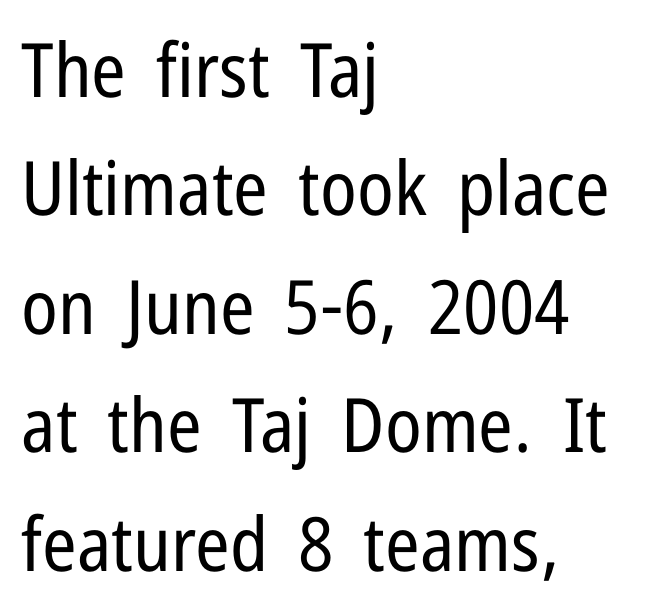
{"serif": "no", "italic": "no", "bold": "no", "weight": "regular", "width": "condensed", "stroke_contrast": "low", "x_height": "medium", "monospaced": "no", "underline": "no", "align": "left", "line_spacing": "normal", "line_spacing_ratio": 1.58, "letter_spacing": "normal", "letter_spacing_em": 0.0, "glyph_px": 75}
